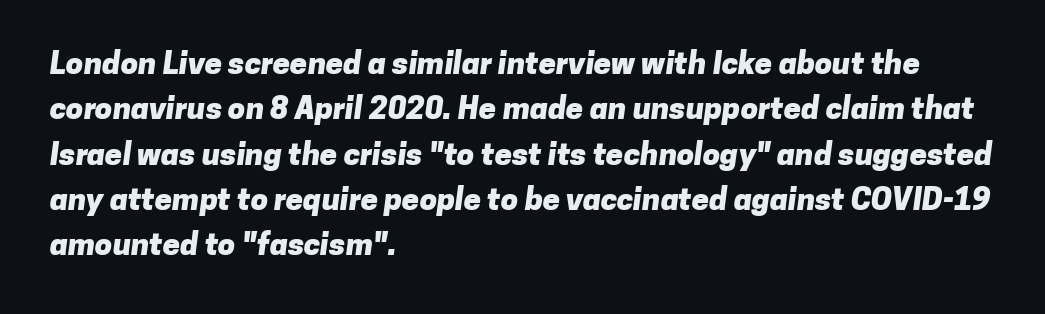
Q: Is the text bold? A: Yes.
Q: Is the typeface a serif or a sans-serif typeface? A: Sans-serif.
Q: Is the text underlined? A: No.
Q: How is the paragraph aligned? A: Left-aligned.
Q: Is the spacing between letters normal or unusually wide? A: Normal.
Q: Is the spacing between lines tight, normal or loose? A: Normal.
Q: Width (condensed, normal, or wide)? A: Normal.
Q: Stroke contrast? A: Low.
Q: x-height? A: Medium.
Q: Monospaced? A: No.
